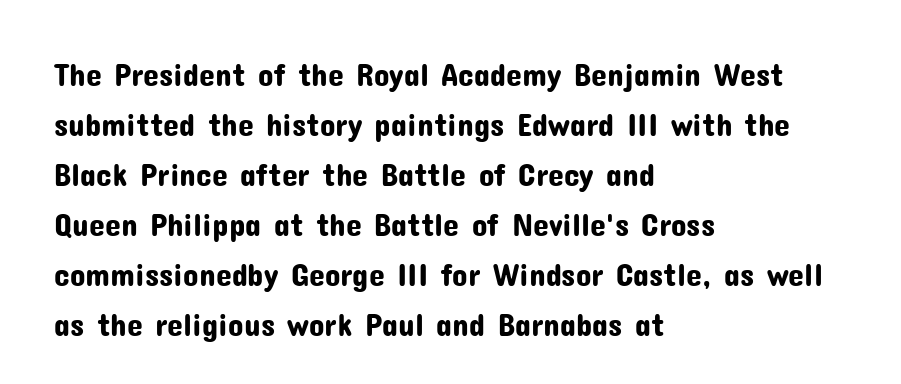
The tracking reads as untouched default to a designer's eye. This is the regular roman posture of the typeface. Do the characters align in a grid? No, the font is proportional. Line spacing here is normal. Visually the block forms a straight wall on the left and a jagged coastline on the right.
